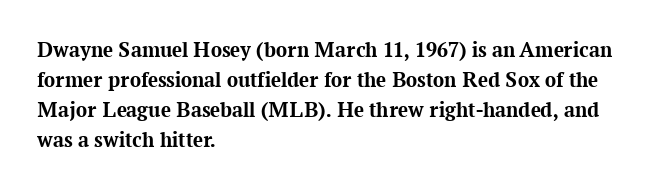
{"italic": "no", "bold": "yes", "underline": "no", "align": "left", "line_spacing": "normal", "line_spacing_ratio": 1.36, "letter_spacing": "normal", "letter_spacing_em": 0.0, "glyph_px": 22}
